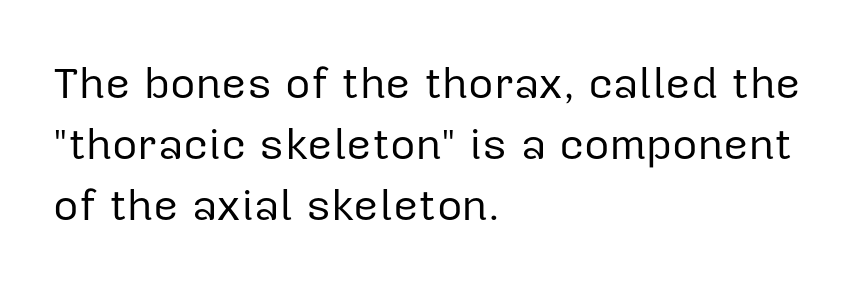
The image shows 44 px regular-weight sans-serif type, upright; set left-aligned, normal line spacing (1.39x), normal letter spacing, not underlined; low stroke contrast and a medium x-height.
